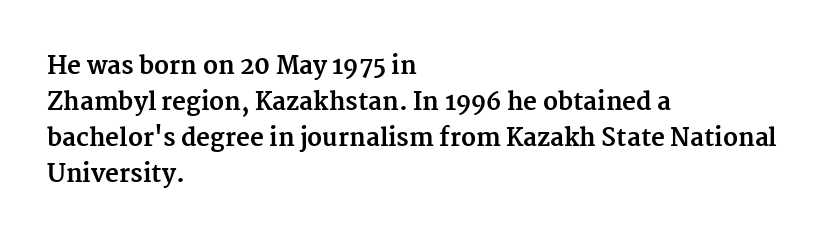
{"italic": "no", "bold": "yes", "underline": "no", "align": "left", "line_spacing": "normal", "line_spacing_ratio": 1.5, "letter_spacing": "normal", "letter_spacing_em": 0.0, "glyph_px": 24}
